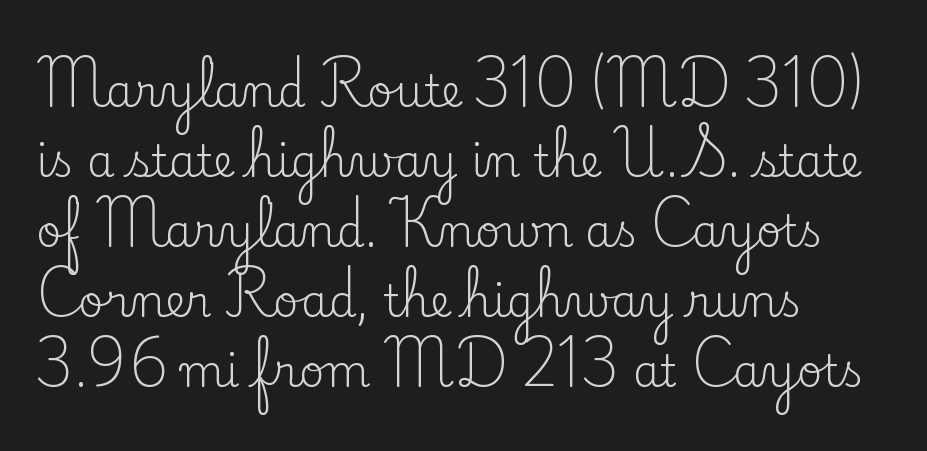
The image shows 44 px regular-weight type, upright; set left-aligned, normal line spacing (1.59x), normal letter spacing, not underlined; low stroke contrast and a small x-height.
